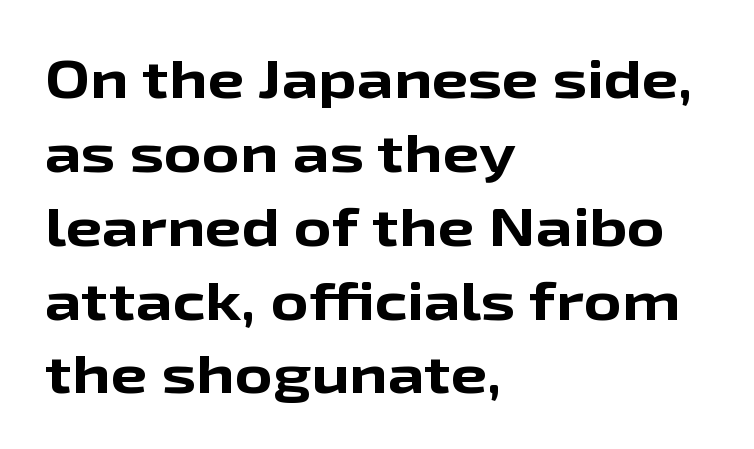
The image shows 52 px bold, wide sans-serif type, upright; set left-aligned, normal line spacing (1.42x), normal letter spacing, not underlined; low stroke contrast and a medium x-height.
